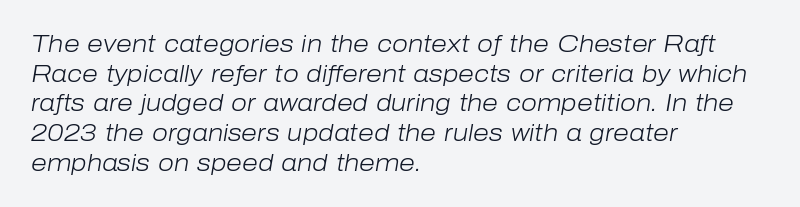
The image shows 23 px text type, italic (leaning right); set left-aligned, normal line spacing (1.29x), normal letter spacing, not underlined.
